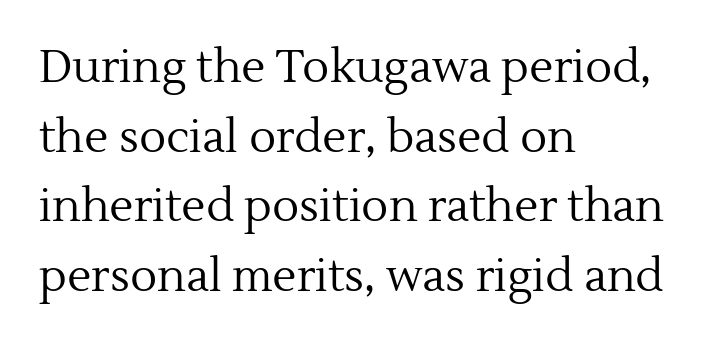
Q: Is the text bold? A: No.
Q: Is the text italic (slanted)? A: No, it is upright.
Q: Is the typeface a serif or a sans-serif typeface? A: Serif.
Q: Is the text underlined? A: No.
Q: How is the paragraph aligned? A: Left-aligned.
Q: Is the spacing between letters normal or unusually wide? A: Normal.
Q: Is the spacing between lines tight, normal or loose? A: Normal.
Q: Width (condensed, normal, or wide)? A: Normal.
Q: x-height? A: Medium.
Q: Monospaced? A: No.
